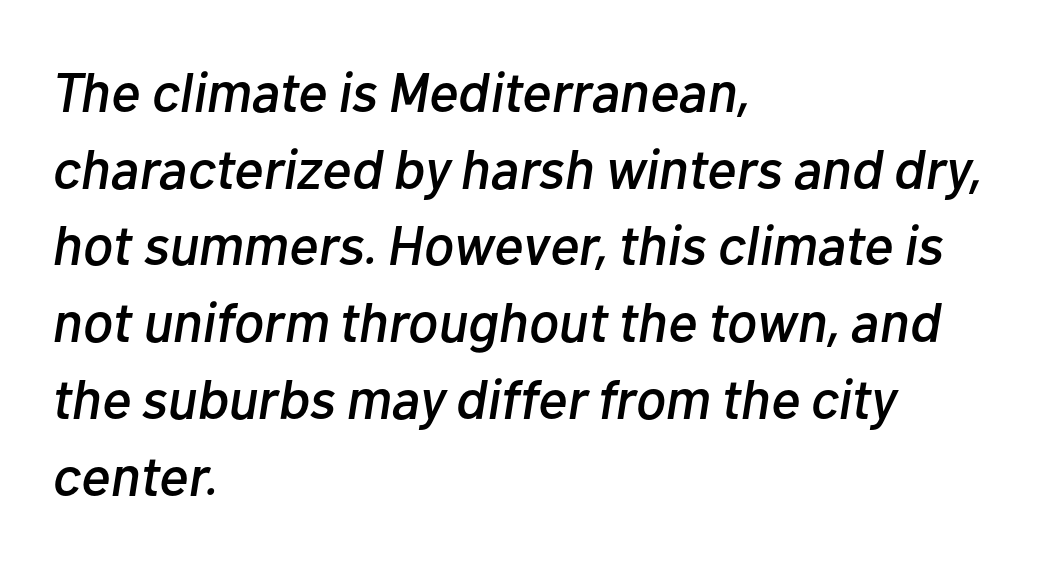
The image shows 56 px text type, italic (leaning right); set left-aligned, normal line spacing (1.37x), normal letter spacing, not underlined; low stroke contrast and a medium x-height.
